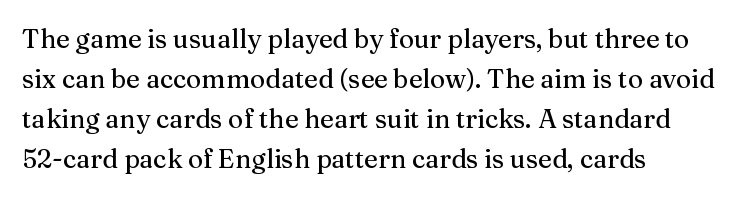
Q: Is the text italic (slanted)? A: No, it is upright.
Q: Is the text underlined? A: No.
Q: How is the paragraph aligned? A: Left-aligned.
Q: Is the spacing between letters normal or unusually wide? A: Normal.
Q: Is the spacing between lines tight, normal or loose? A: Normal.
